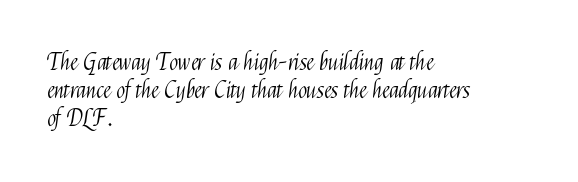
The image shows 23 px text type; set left-aligned, line spacing 1.22x, normal letter spacing, not underlined.
